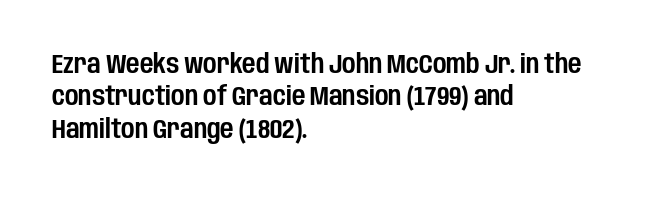
Q: Is the text italic (slanted)? A: No, it is upright.
Q: Is the text underlined? A: No.
Q: How is the paragraph aligned? A: Left-aligned.
Q: Is the spacing between letters normal or unusually wide? A: Normal.
Q: Is the spacing between lines tight, normal or loose? A: Normal.
